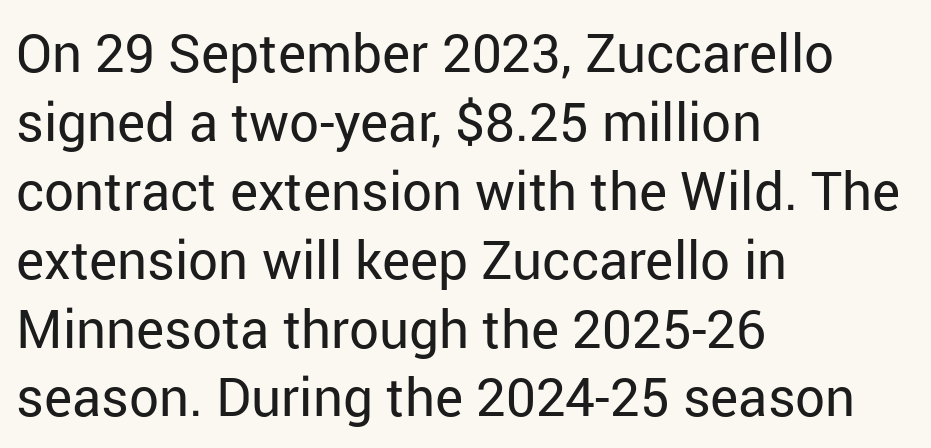
{"serif": "no", "italic": "no", "bold": "no", "weight": "regular", "width": "normal", "stroke_contrast": "low", "x_height": "medium", "monospaced": "no", "underline": "no", "align": "left", "line_spacing": "normal", "line_spacing_ratio": 1.3, "letter_spacing": "normal", "letter_spacing_em": 0.0, "glyph_px": 53}
